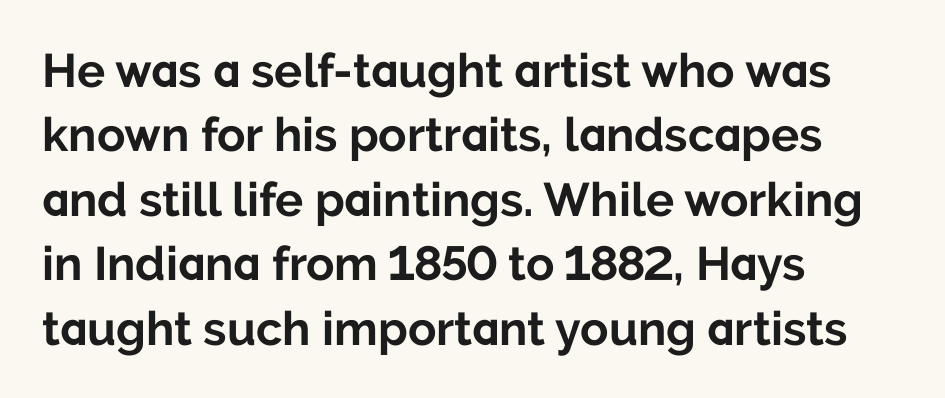
Q: Is the text bold? A: Yes.
Q: Is the text italic (slanted)? A: No, it is upright.
Q: Is the typeface a serif or a sans-serif typeface? A: Sans-serif.
Q: Is the text underlined? A: No.
Q: How is the paragraph aligned? A: Left-aligned.
Q: Is the spacing between letters normal or unusually wide? A: Normal.
Q: Is the spacing between lines tight, normal or loose? A: Normal.
Q: Width (condensed, normal, or wide)? A: Normal.
Q: Stroke contrast? A: Low.
Q: x-height? A: Medium.
Q: Monospaced? A: No.
